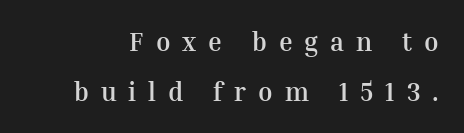
{"italic": "no", "bold": "yes", "underline": "no", "line_spacing": "loose", "line_spacing_ratio": 1.93, "letter_spacing": "wide", "letter_spacing_em": 0.46, "glyph_px": 26}
